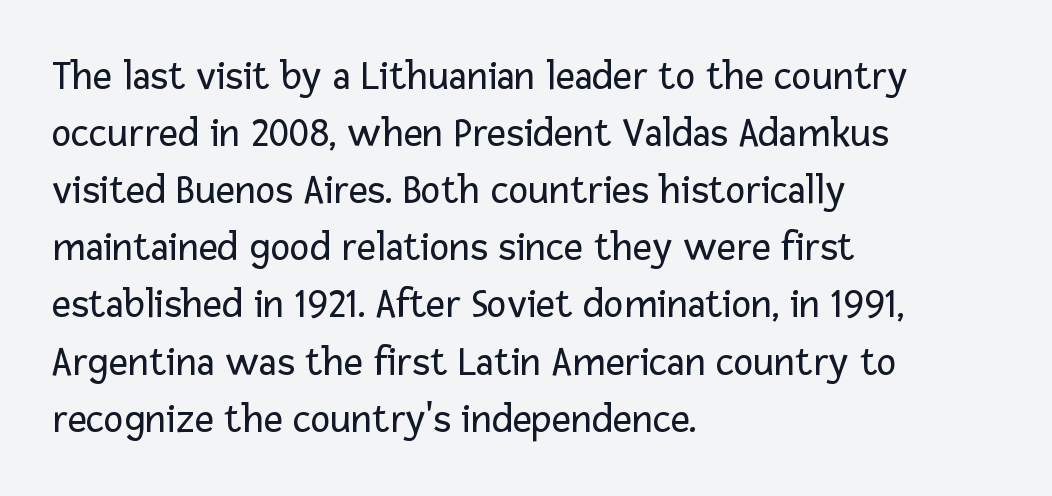
The image shows 42 px regular-weight sans-serif type, upright; set left-aligned, normal line spacing (1.36x), normal letter spacing, not underlined; low stroke contrast and a medium x-height.
